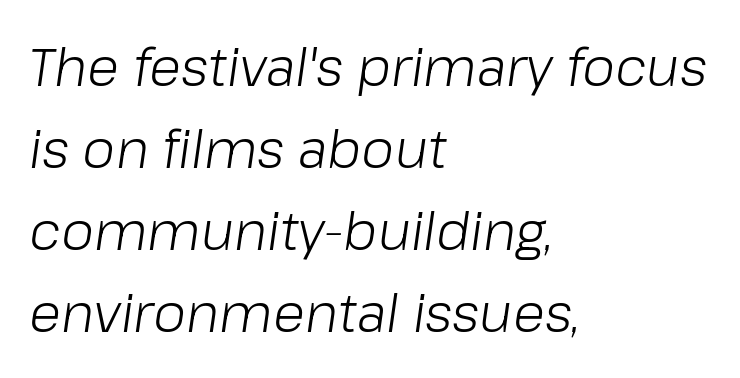
Where is the straight margin? On the left. No heavy texture on the line: the type isn't bold. These lines are rendered in a variable-pitch font. Leading matches the norm, producing a regular column. This sample uses plain, unmodified letter spacing.
